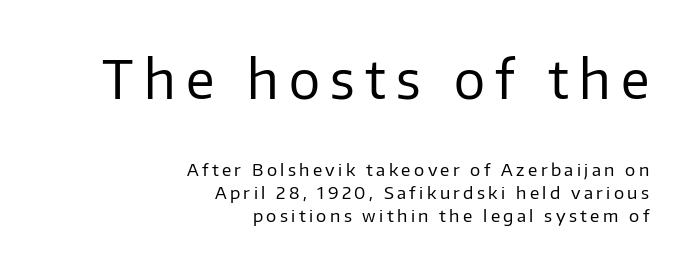
Q: Is the text bold? A: No.
Q: Is the text italic (slanted)? A: No, it is upright.
Q: Is the typeface a serif or a sans-serif typeface? A: Sans-serif.
Q: Is the text underlined? A: No.
Q: How is the paragraph aligned? A: Right-aligned.
Q: Is the spacing between letters normal or unusually wide? A: Unusually wide.
Q: Is the spacing between lines tight, normal or loose? A: Normal.
Q: Which block of text is set in a larger size, the first (top) or the second (bottom)? A: The first (top) one.
Q: Width (condensed, normal, or wide)? A: Normal.
Q: Stroke contrast? A: Low.
Q: x-height? A: Medium.
Q: Monospaced? A: No.
